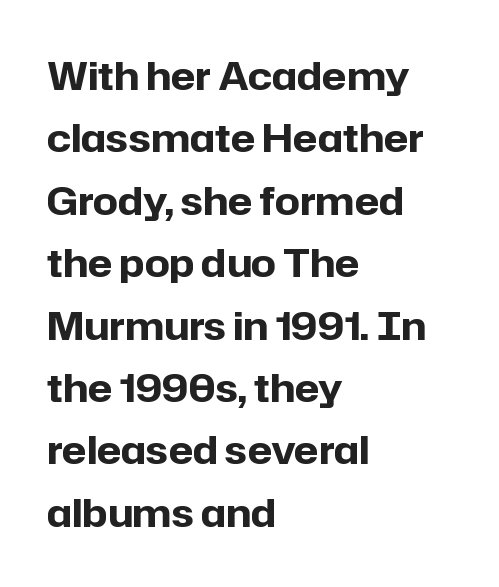
{"serif": "no", "italic": "no", "bold": "yes", "weight": "bold", "width": "normal", "stroke_contrast": "low", "x_height": "medium", "monospaced": "no", "underline": "no", "align": "left", "line_spacing": "normal", "line_spacing_ratio": 1.6, "letter_spacing": "normal", "letter_spacing_em": 0.0, "glyph_px": 39}
